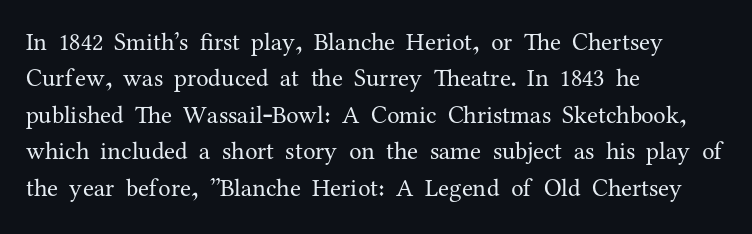
In terms of posture, this sample is upright. The passage shown has conventional tracking throughout. The zone under the glyphs is completely vacant. The lines are quadded left. These glyphs show unthickened strokes, regular width or finer. Rows of type keep a routine distance in the vertical direction.
